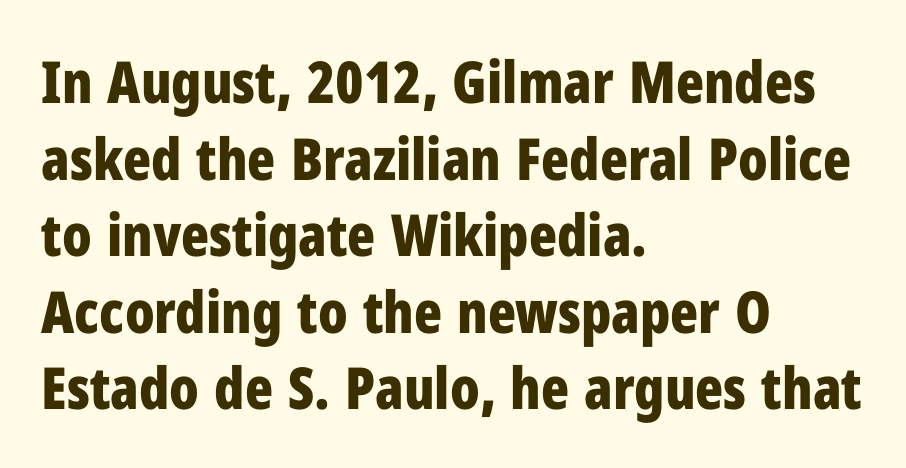
Caption: bold face, heavy strokes. Line beginnings align vertically; line endings do not. Proportional: the letters do not fall into vertical columns. Vertical strokes here are truly vertical. The glyphs are unaccompanied by any horizontal stroke below them. Horizontal bands of white between lines are of average thickness.
